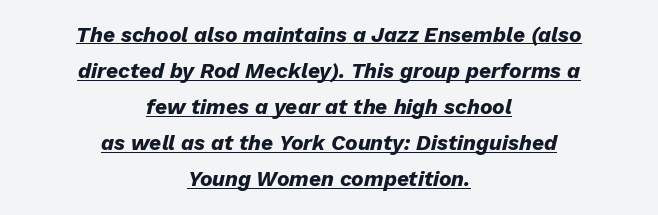
{"italic": "yes", "lean": "right", "slant_degrees": 13, "bold": "yes", "underline": "yes", "align": "center", "line_spacing_ratio": 1.72, "letter_spacing": "normal", "letter_spacing_em": 0.0, "glyph_px": 21}
